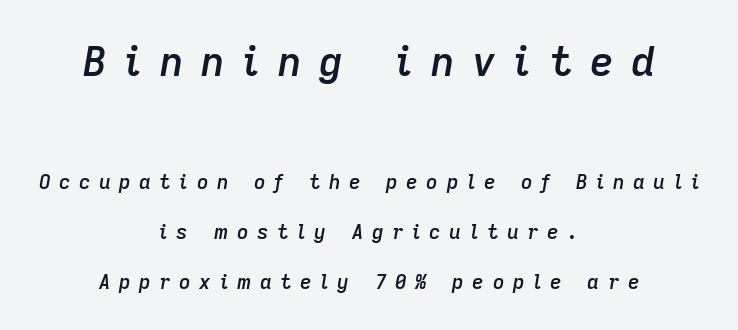
Q: Is the text bold? A: Semi-bold.
Q: Is the text italic (slanted)? A: Yes, it leans right by about 9 degrees.
Q: Is the text underlined? A: No.
Q: How is the paragraph aligned? A: Centered.
Q: Is the spacing between letters normal or unusually wide? A: Unusually wide.
Q: Is the spacing between lines tight, normal or loose? A: Loose.
Q: Which block of text is set in a larger size, the first (top) or the second (bottom)? A: The first (top) one.
Q: Width (condensed, normal, or wide)? A: Normal.
Q: Stroke contrast? A: Low.
Q: x-height? A: Medium.
Q: Monospaced? A: No.
